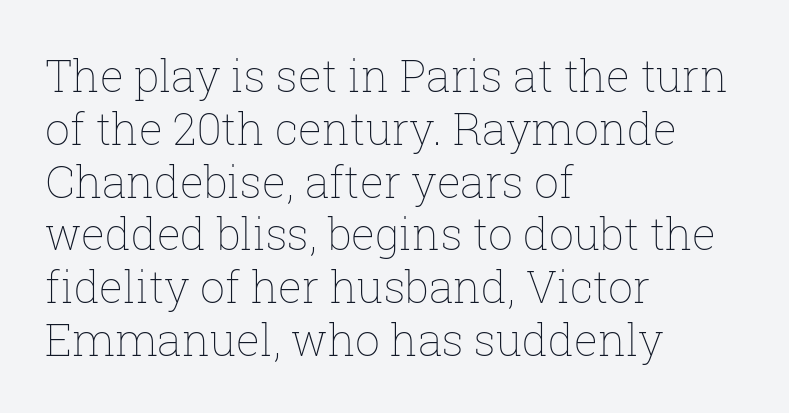
The image shows 44 px thin type, upright; set left-aligned, line spacing 1.2x, normal letter spacing, not underlined; low stroke contrast and a medium x-height.
